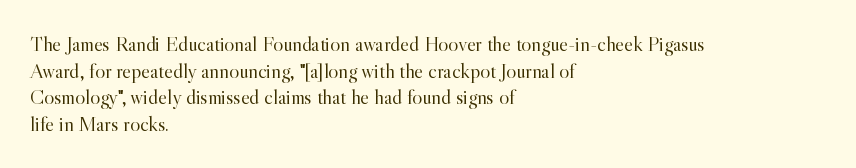
Q: Is the text bold? A: No.
Q: Is the text italic (slanted)? A: No, it is upright.
Q: Is the text underlined? A: No.
Q: How is the paragraph aligned? A: Left-aligned.
Q: Is the spacing between letters normal or unusually wide? A: Normal.
Q: Is the spacing between lines tight, normal or loose? A: Normal.
